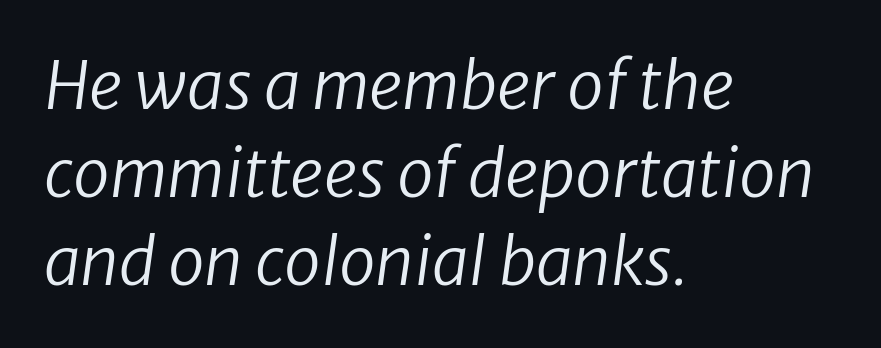
The image shows 66 px regular-weight sans-serif type; set left-aligned, normal line spacing (1.33x), normal letter spacing, not underlined; low stroke contrast and a medium x-height.
